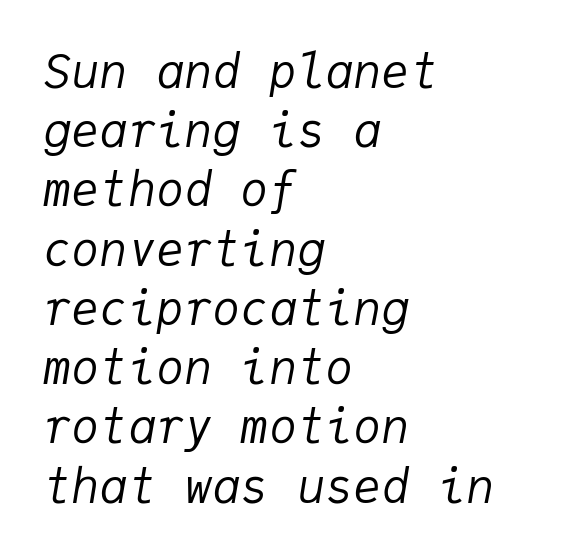
{"italic": "yes", "lean": "right", "slant_degrees": 9, "bold": "no", "weight": "regular", "width": "normal", "stroke_contrast": "low", "x_height": "medium", "monospaced": "yes", "underline": "no", "align": "left", "line_spacing": "normal", "line_spacing_ratio": 1.26, "letter_spacing": "normal", "letter_spacing_em": 0.0, "glyph_px": 47}
